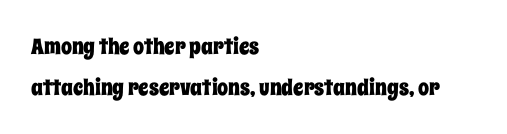
{"italic": "no", "underline": "no", "align": "left", "line_spacing_ratio": 1.85, "letter_spacing": "normal", "letter_spacing_em": 0.0, "glyph_px": 22}
